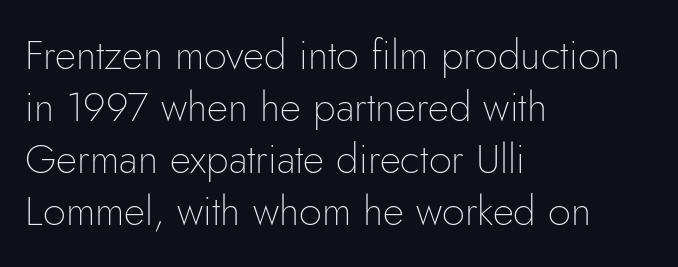
{"serif": "no", "italic": "no", "bold": "no", "weight": "thin", "width": "normal", "stroke_contrast": "low", "x_height": "small", "monospaced": "no", "underline": "no", "align": "left", "line_spacing": "normal", "line_spacing_ratio": 1.27, "letter_spacing": "normal", "letter_spacing_em": 0.0, "glyph_px": 41}
